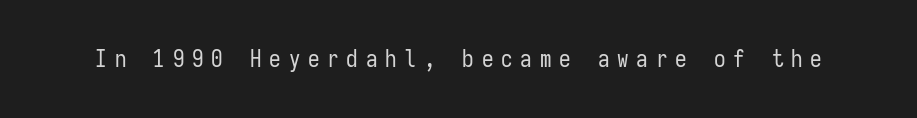
The image shows 23 px text type, upright; set unusually wide letter spacing (+0.34 em), not underlined.
